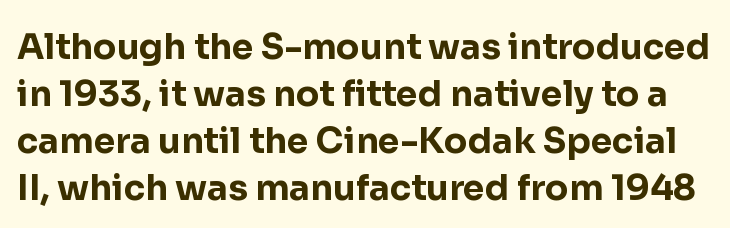
The image shows 35 px bold sans-serif type, upright; set normal line spacing (1.34x), normal letter spacing, not underlined; low stroke contrast and a medium x-height.
